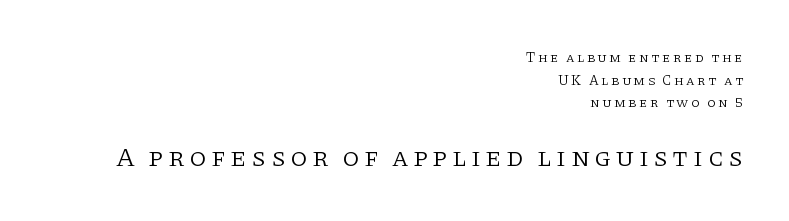
{"italic": "no", "bold": "no", "underline": "no", "align": "right", "line_spacing": "normal", "line_spacing_ratio": 1.62, "larger_block": "second", "size_ratio": 1.93, "glyph_px": 27}
